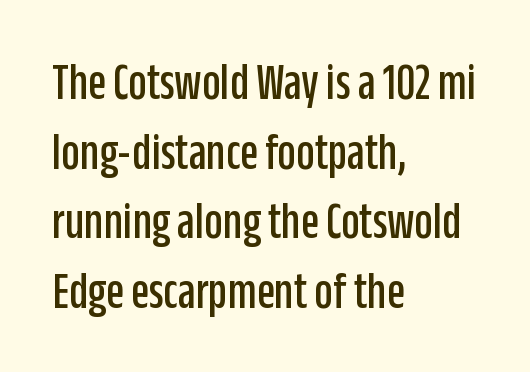
Q: Is the text italic (slanted)? A: No, it is upright.
Q: Is the typeface a serif or a sans-serif typeface? A: Sans-serif.
Q: Is the text underlined? A: No.
Q: How is the paragraph aligned? A: Left-aligned.
Q: Is the spacing between letters normal or unusually wide? A: Normal.
Q: Is the spacing between lines tight, normal or loose? A: Normal.
Q: Width (condensed, normal, or wide)? A: Condensed.
Q: Stroke contrast? A: Low.
Q: x-height? A: Large.
Q: Monospaced? A: No.
